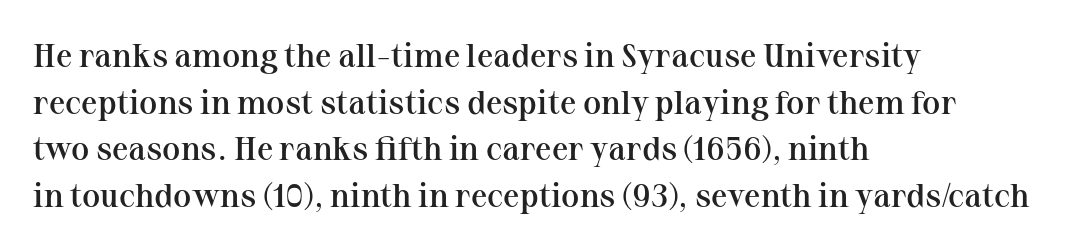
Each row of text sits above clean, open space. Style check: upright. The line-height multiplier appears to be the usual default. Small tapered or slab feet sit at the stroke ends, so this counts as serif. The gaps between neighbouring characters are ordinary and unremarkable.
